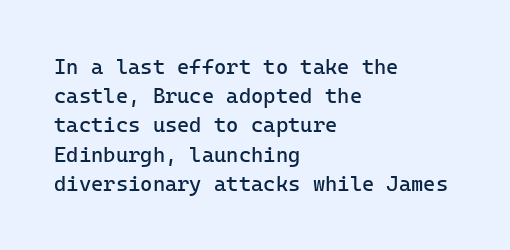
Q: Is the text bold? A: No.
Q: Is the text italic (slanted)? A: No, it is upright.
Q: Is the text underlined? A: No.
Q: How is the paragraph aligned? A: Left-aligned.
Q: Is the spacing between letters normal or unusually wide? A: Normal.
Q: Is the spacing between lines tight, normal or loose? A: Normal.
